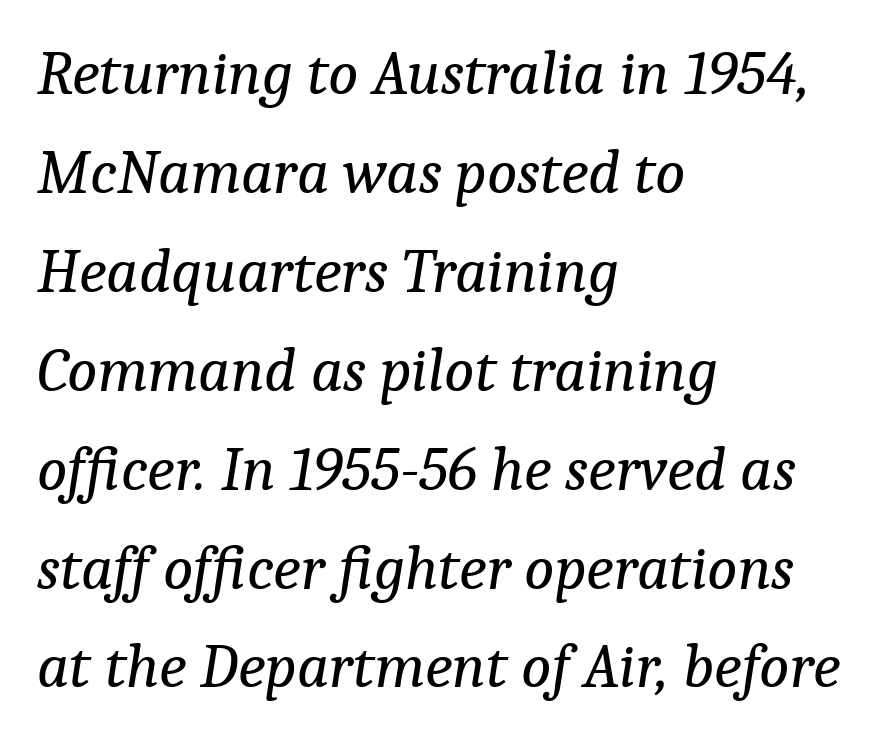
No word sits above an underline. Line starts are locked; line ends wander. Character widths vary here, with narrow letters taking less room than wide ones. Baseline-to-baseline distance is the conventional proportion of letter height.
